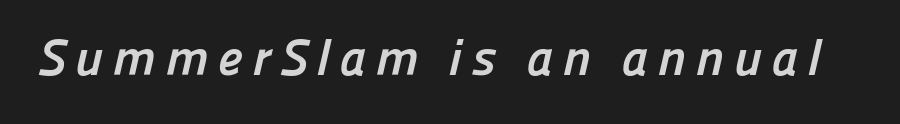
Q: Is the text bold? A: Yes.
Q: Is the typeface a serif or a sans-serif typeface? A: Sans-serif.
Q: Is the text underlined? A: No.
Q: Width (condensed, normal, or wide)? A: Normal.
Q: Stroke contrast? A: Low.
Q: x-height? A: Medium.
Q: Monospaced? A: No.
